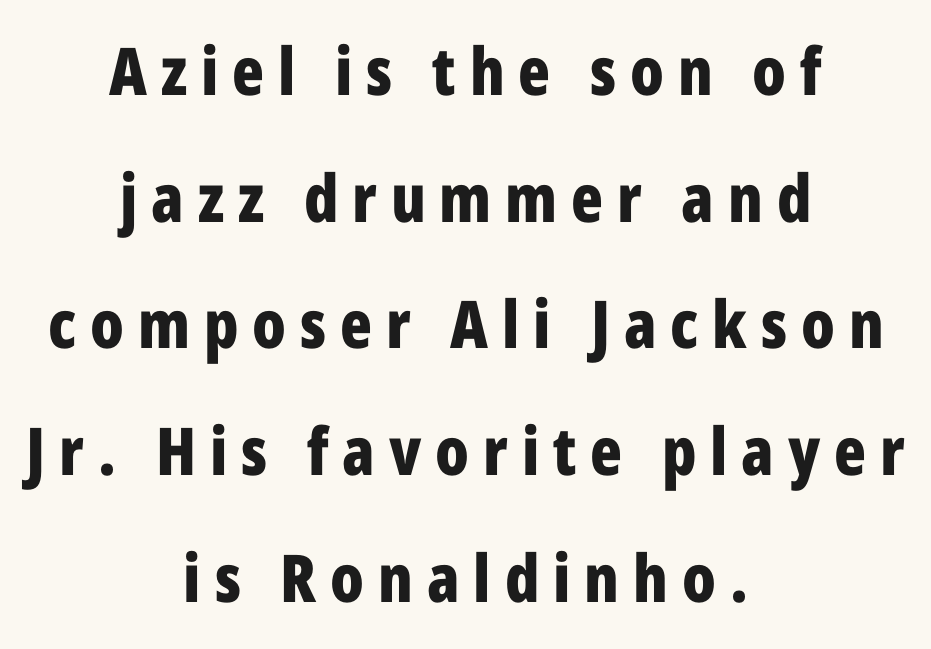
The image shows 66 px bold, condensed sans-serif type, upright; set centered, loose line spacing (1.92x), unusually wide letter spacing (+0.21 em), not underlined; low stroke contrast and a medium x-height.
